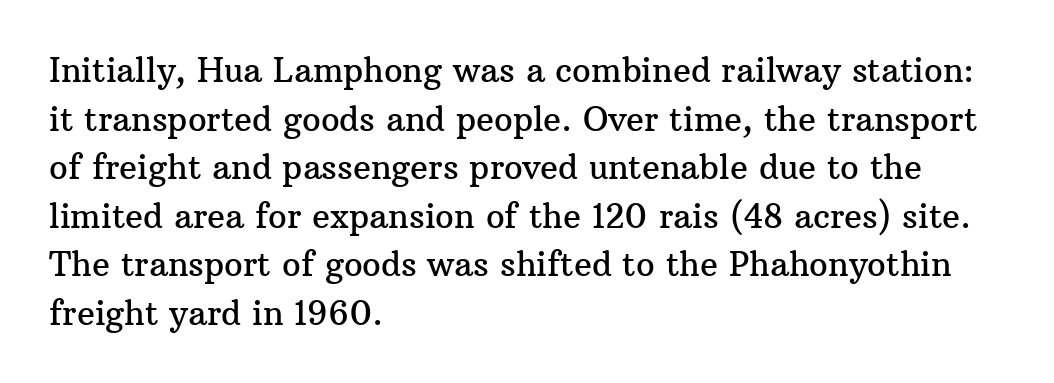
{"serif": "yes", "italic": "no", "width": "normal", "stroke_contrast": "medium", "x_height": "medium", "monospaced": "no", "underline": "no", "align": "left", "line_spacing": "normal", "line_spacing_ratio": 1.47, "letter_spacing": "normal", "letter_spacing_em": 0.0, "glyph_px": 33}
